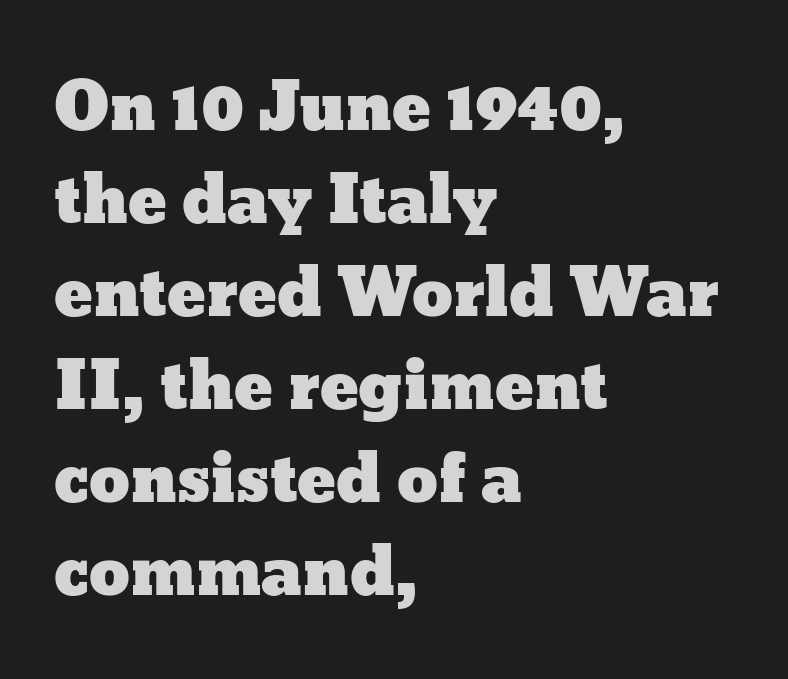
The face used here is rendered with its standard letterfit. Horizontal alignment here is leftward, the default for most running prose. The font's upright variant was chosen for this text. The space beneath each line is pristine and unruled. A normal amount of white space separates one row of letters from the next.
